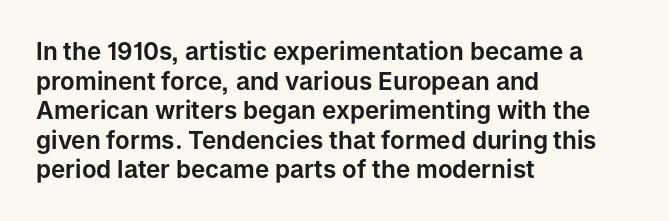
The rag falls on the right side of this text block. This sample uses an upright cut, with every glyph sitting square on the baseline. This sample uses plain, unmodified letter spacing. The strip under each line holds only bare page.
